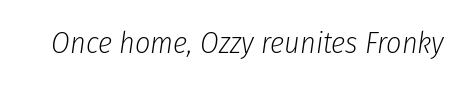
Each row of text sits above clean, open space. Is the stroke heavy? The answer is a plain regular-or-lighter. The line texture is even and compact thanks to regular tracking. Emphasis-style slanted type is in use. Do the characters align in a grid? No, the font is proportional.
